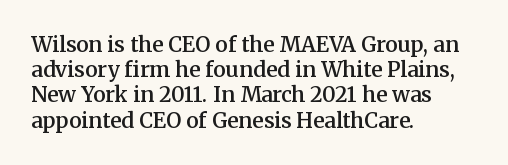
Q: Is the text bold? A: Semi-bold.
Q: Is the text italic (slanted)? A: No, it is upright.
Q: Is the text underlined? A: No.
Q: How is the paragraph aligned? A: Left-aligned.
Q: Is the spacing between letters normal or unusually wide? A: Normal.
